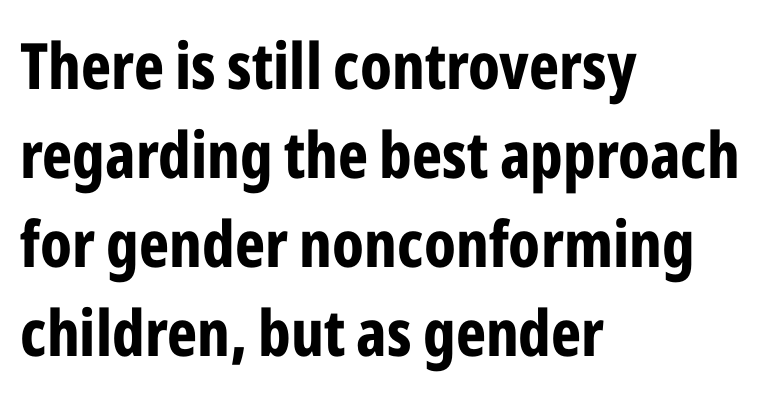
You could not count columns in this text — the font is proportionally spaced. Observe the absence of serifs on each vertical stroke in this sample. Style check: upright. The setting favours the left margin, as ordinary paragraphs usually do. The letters sit at their default tracking, neither squeezed nor spread.
